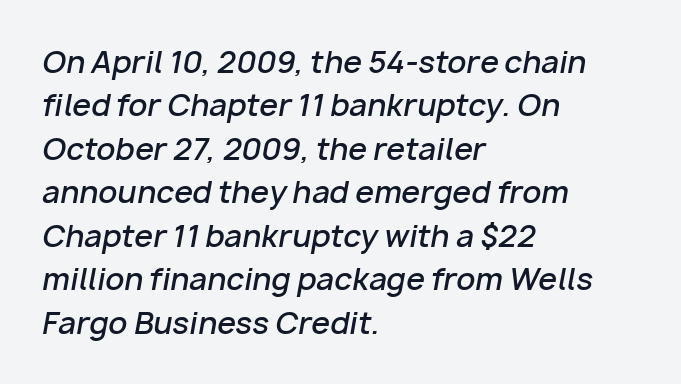
Q: Is the text bold? A: Semi-bold.
Q: Is the text italic (slanted)? A: Yes, it leans right by about 10 degrees.
Q: Is the text underlined? A: No.
Q: How is the paragraph aligned? A: Left-aligned.
Q: Is the spacing between letters normal or unusually wide? A: Normal.
Q: Is the spacing between lines tight, normal or loose? A: Normal.
Q: Width (condensed, normal, or wide)? A: Normal.
Q: Stroke contrast? A: Low.
Q: x-height? A: Medium.
Q: Monospaced? A: No.
